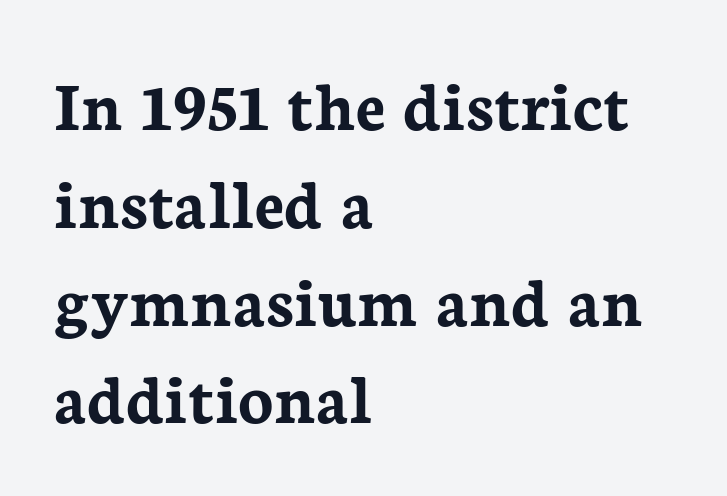
A bare baseline throughout the passage. There is no visible air inserted between adjacent glyphs. All the whitespace from short lines collects on the right. Unlike italic type, these characters show no tilt at all. Whoever set this chose a conventional vertical rhythm. In terms of letterform style, serifs are clearly present.
